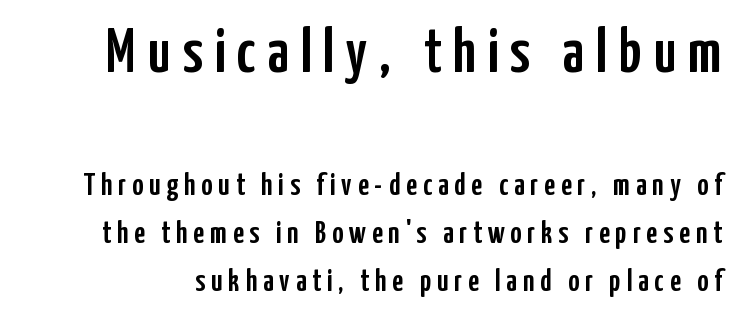
Q: Is the text italic (slanted)? A: No, it is upright.
Q: Is the typeface a serif or a sans-serif typeface? A: Sans-serif.
Q: Is the text underlined? A: No.
Q: Is the spacing between lines tight, normal or loose? A: Normal.
Q: Which block of text is set in a larger size, the first (top) or the second (bottom)? A: The first (top) one.
Q: Width (condensed, normal, or wide)? A: Condensed.
Q: Stroke contrast? A: Low.
Q: x-height? A: Medium.
Q: Monospaced? A: No.
